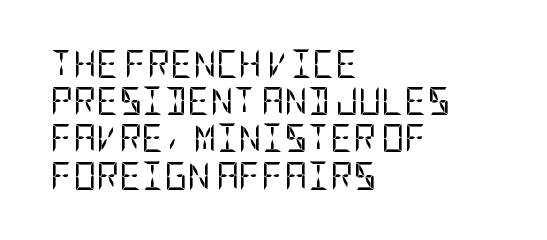
{"serif": "no", "italic": "no", "bold": "no", "weight": "regular", "width": "condensed", "stroke_contrast": "low", "x_height": "large", "underline": "no", "align": "left", "line_spacing": "normal", "line_spacing_ratio": 1.33, "letter_spacing": "normal", "letter_spacing_em": 0.0, "glyph_px": 28}
